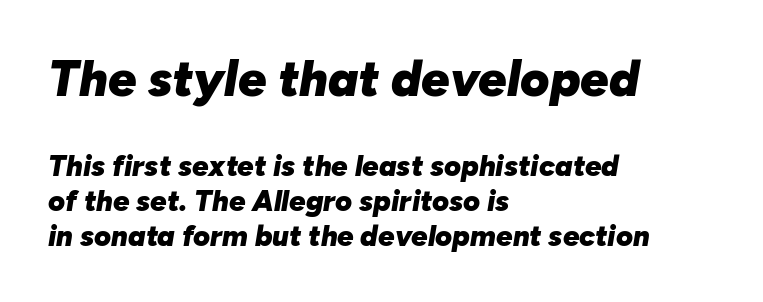
The image shows 50 px heavy type, italic (leaning right); set left-aligned, line spacing 1.2x, normal letter spacing, not underlined; the first (top) block is 1.72x larger; low stroke contrast and a medium x-height.
